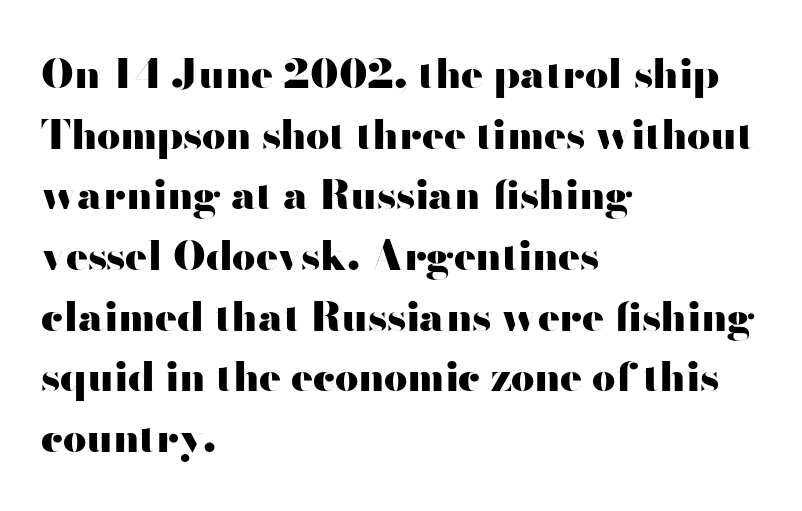
Q: Is the text bold? A: Yes.
Q: Is the text italic (slanted)? A: No, it is upright.
Q: Is the typeface a serif or a sans-serif typeface? A: Serif.
Q: Is the text underlined? A: No.
Q: How is the paragraph aligned? A: Left-aligned.
Q: Is the spacing between letters normal or unusually wide? A: Normal.
Q: Is the spacing between lines tight, normal or loose? A: Normal.
Q: Width (condensed, normal, or wide)? A: Wide.
Q: Stroke contrast? A: High.
Q: x-height? A: Small.
Q: Monospaced? A: No.
